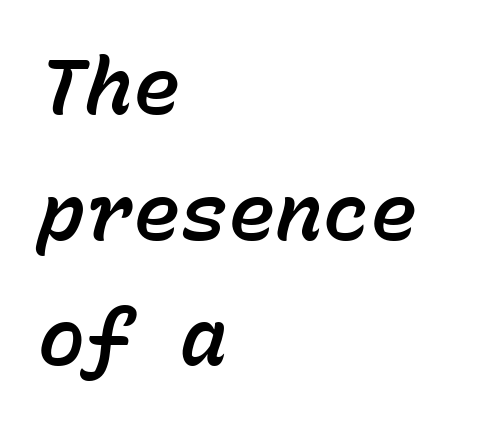
Q: Is the text italic (slanted)? A: Yes, it leans right by about 15 degrees.
Q: Is the text underlined? A: No.
Q: How is the paragraph aligned? A: Left-aligned.
Q: Is the spacing between letters normal or unusually wide? A: Normal.
Q: Is the spacing between lines tight, normal or loose? A: Normal.
Q: Width (condensed, normal, or wide)? A: Normal.
Q: Stroke contrast? A: Low.
Q: x-height? A: Medium.
Q: Monospaced? A: Yes.
